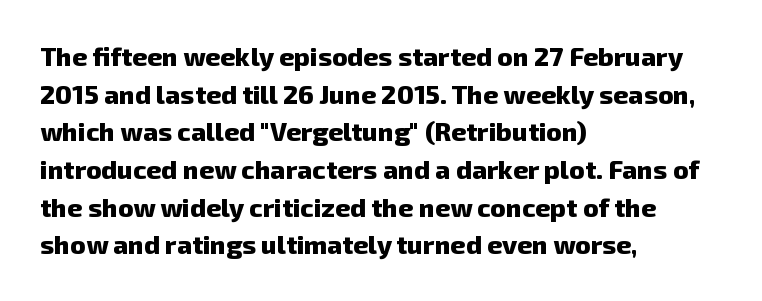
Q: Is the text bold? A: Yes.
Q: Is the text underlined? A: No.
Q: How is the paragraph aligned? A: Left-aligned.
Q: Is the spacing between letters normal or unusually wide? A: Normal.
Q: Is the spacing between lines tight, normal or loose? A: Normal.
